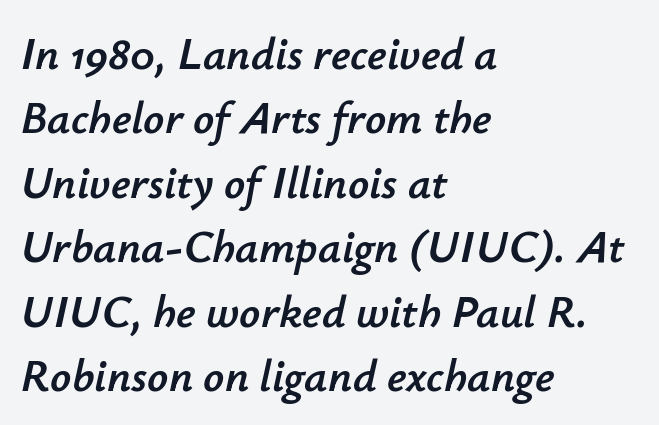
The image shows 46 px text type, italic (leaning right); set left-aligned, normal line spacing (1.4x), normal letter spacing, not underlined; low stroke contrast and a small x-height.
